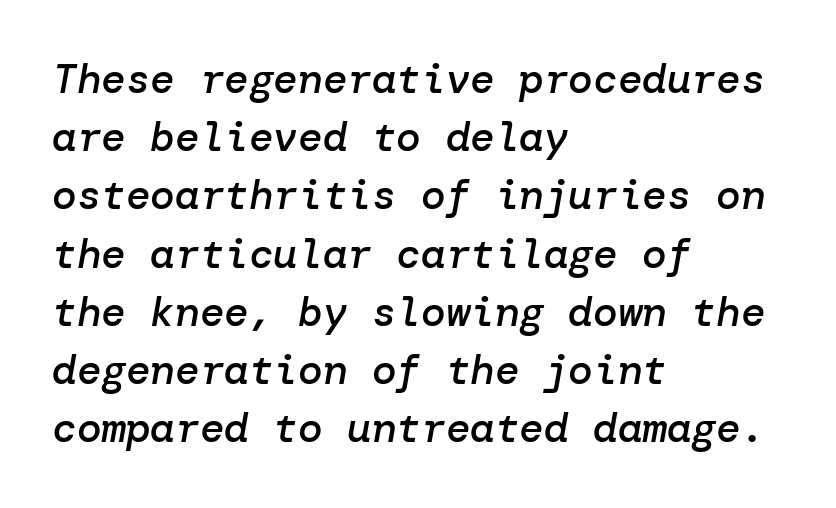
Q: Is the text bold? A: Semi-bold.
Q: Is the text italic (slanted)? A: Yes, it leans right by about 10 degrees.
Q: Is the text underlined? A: No.
Q: How is the paragraph aligned? A: Left-aligned.
Q: Is the spacing between letters normal or unusually wide? A: Normal.
Q: Is the spacing between lines tight, normal or loose? A: Normal.
Q: Width (condensed, normal, or wide)? A: Normal.
Q: Stroke contrast? A: Low.
Q: x-height? A: Medium.
